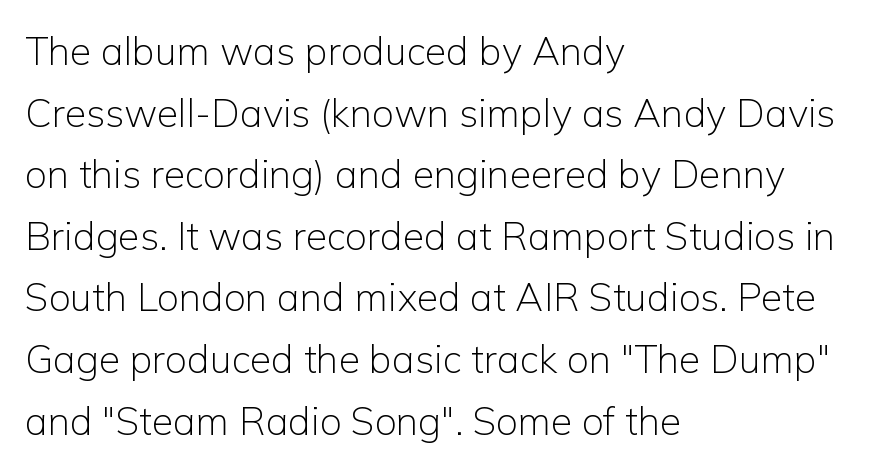
{"serif": "no", "italic": "no", "bold": "no", "weight": "light", "width": "normal", "stroke_contrast": "low", "x_height": "medium", "monospaced": "no", "underline": "no", "align": "left", "line_spacing": "normal", "line_spacing_ratio": 1.58, "letter_spacing": "normal", "letter_spacing_em": 0.0, "glyph_px": 39}
